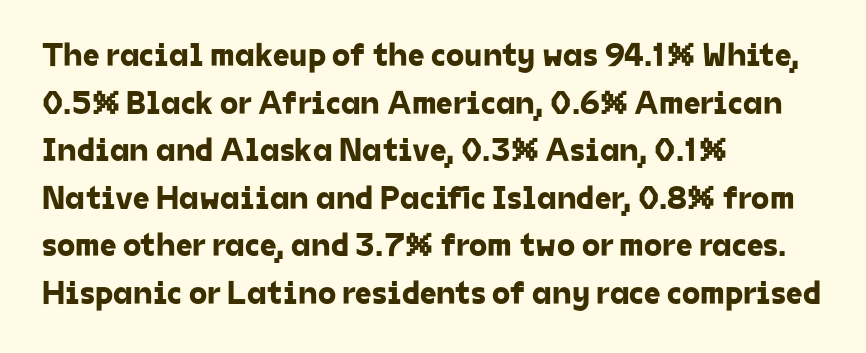
The image shows 33 px sans-serif type; set left-aligned, normal line spacing (1.44x), normal letter spacing, not underlined; low stroke contrast and a medium x-height.
